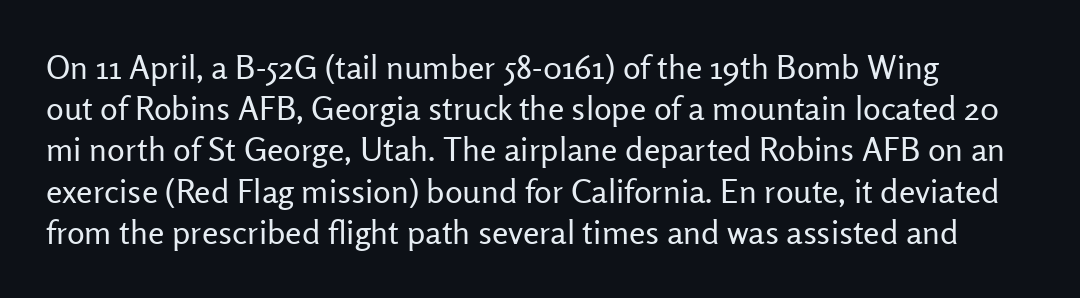
Q: Is the text bold? A: No.
Q: Is the text italic (slanted)? A: No, it is upright.
Q: Is the typeface a serif or a sans-serif typeface? A: Sans-serif.
Q: Is the text underlined? A: No.
Q: Is the spacing between letters normal or unusually wide? A: Normal.
Q: Is the spacing between lines tight, normal or loose? A: Normal.
Q: Width (condensed, normal, or wide)? A: Normal.
Q: Stroke contrast? A: Low.
Q: x-height? A: Medium.
Q: Monospaced? A: No.
